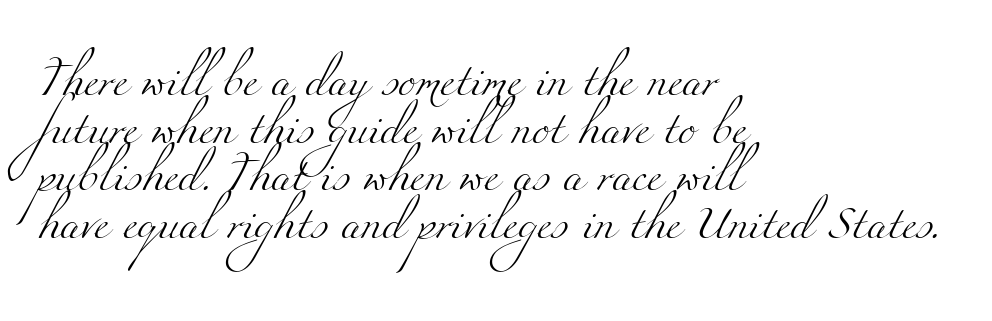
The image shows 33 px light, wide type; set left-aligned, normal line spacing (1.44x), normal letter spacing, not underlined; medium stroke contrast and a small x-height.
